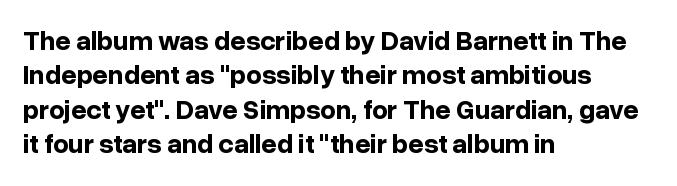
A typesetter would mark this as roman, not italic. Does the copy run flush right? No — it runs flush left. These words are printed bold, with thick strokes throughout. Successive baselines arrive at the customary interval. Caption: standard tracking, unaltered.
